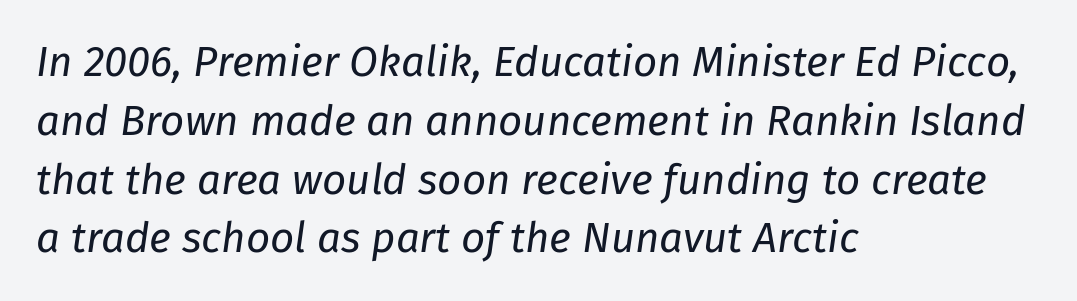
Check the space under the baseline: it is left empty. The strokes are not fattened; the text isn't bold. Each letter keeps its own natural width here, so spacing adapts to shape. Here the glyphs are tracked normally, forming tight word shapes. Where is the straight margin? On the left.
